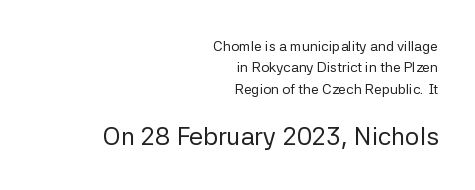
The image shows 25 px text type, upright; set right-aligned, normal line spacing (1.53x), normal letter spacing, not underlined; the second (bottom) block is 1.79x larger.
